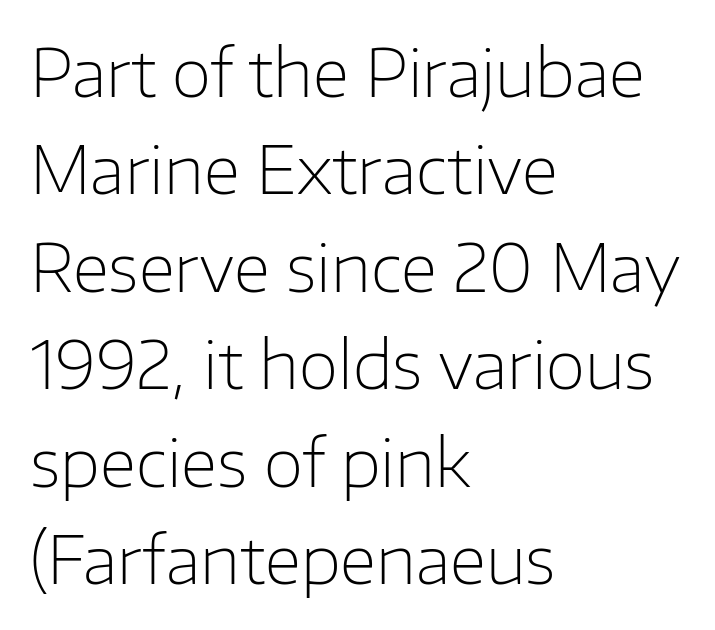
{"serif": "no", "italic": "no", "bold": "no", "weight": "light", "width": "normal", "stroke_contrast": "low", "x_height": "medium", "monospaced": "no", "underline": "no", "align": "left", "line_spacing": "normal", "line_spacing_ratio": 1.5, "letter_spacing": "normal", "letter_spacing_em": 0.0, "glyph_px": 65}
